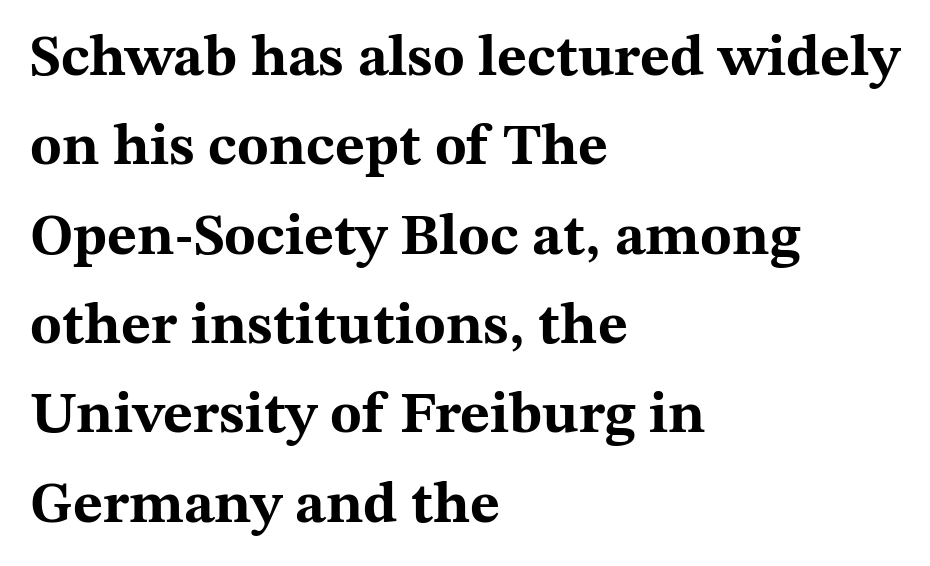
The image shows 58 px bold, wide serif type, upright; set left-aligned, normal line spacing (1.54x), normal letter spacing, not underlined; medium stroke contrast and a medium x-height.
